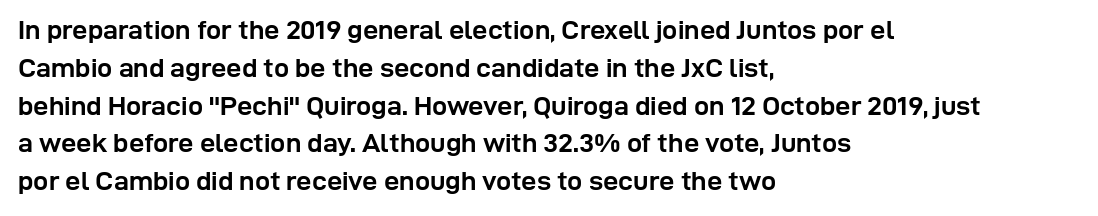
{"italic": "no", "bold": "yes", "underline": "no", "align": "left", "line_spacing": "normal", "line_spacing_ratio": 1.4, "letter_spacing": "normal", "letter_spacing_em": 0.0, "glyph_px": 27}
